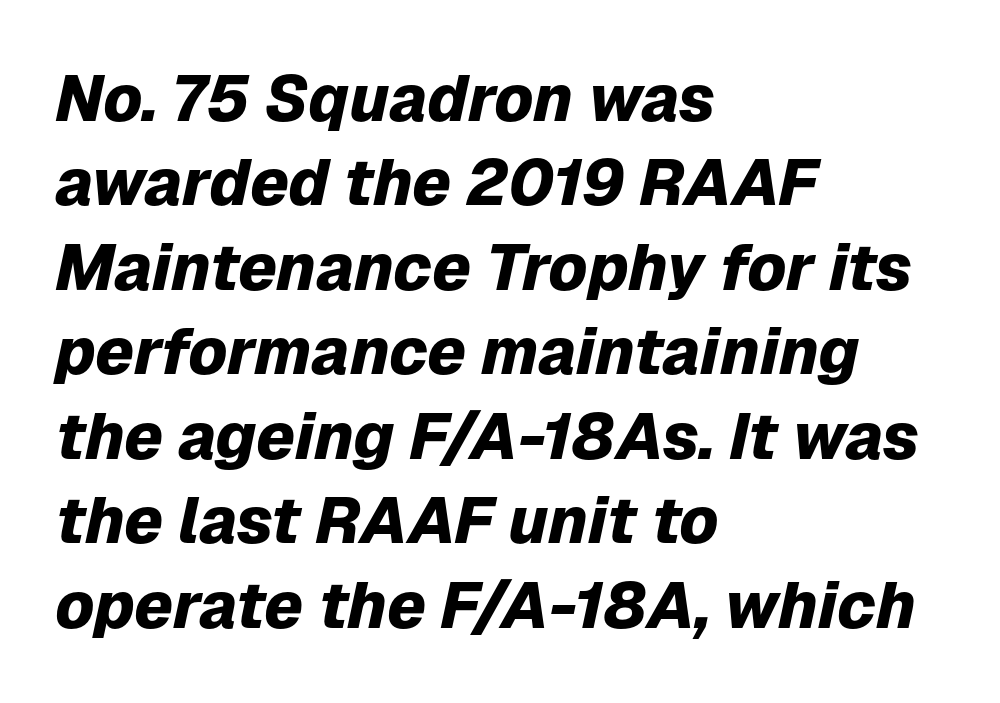
The image shows 65 px heavy type, italic (leaning right); set left-aligned, normal line spacing (1.3x), normal letter spacing, not underlined; low stroke contrast and a medium x-height.
